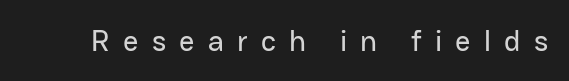
Only glyphs here, with clear space below each row. Is this a sans? Yes — the strokes have no serifs. Do the characters align in a grid? No, the font is proportional. You can tell it's not italic because the verticals are truly vertical.
